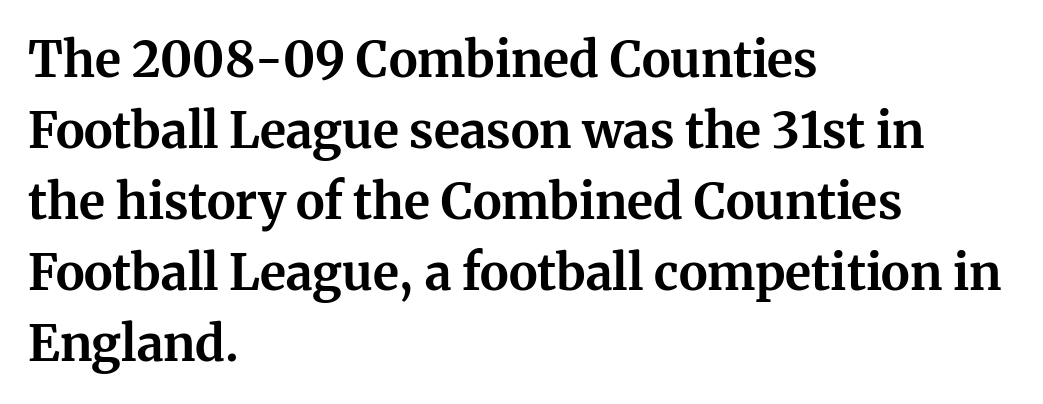
Q: Is the text bold? A: Yes.
Q: Is the text italic (slanted)? A: No, it is upright.
Q: Is the typeface a serif or a sans-serif typeface? A: Serif.
Q: Is the text underlined? A: No.
Q: How is the paragraph aligned? A: Left-aligned.
Q: Is the spacing between letters normal or unusually wide? A: Normal.
Q: Is the spacing between lines tight, normal or loose? A: Normal.
Q: Width (condensed, normal, or wide)? A: Normal.
Q: Stroke contrast? A: Medium.
Q: x-height? A: Medium.
Q: Monospaced? A: No.
